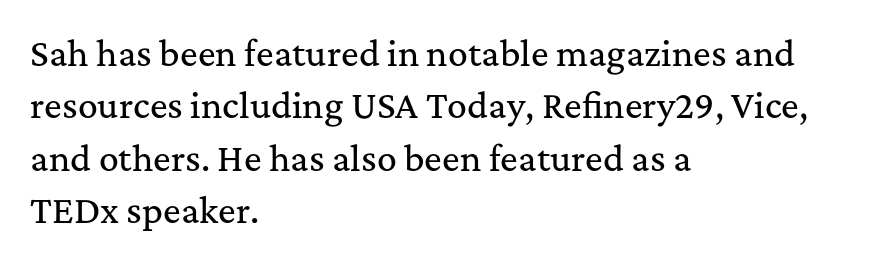
The image shows 33 px serif type, upright; set left-aligned, normal line spacing (1.59x), normal letter spacing, not underlined; medium stroke contrast and a medium x-height.
